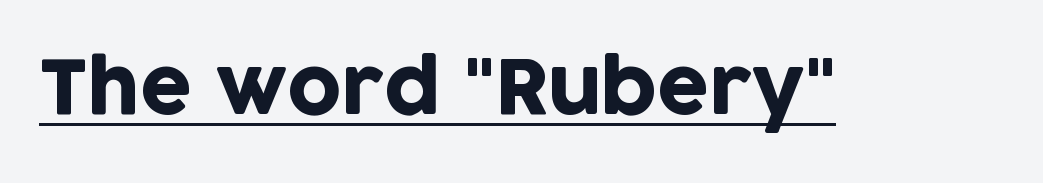
{"serif": "no", "italic": "no", "width": "normal", "stroke_contrast": "low", "x_height": "large", "monospaced": "no", "underline": "yes", "letter_spacing": "normal", "letter_spacing_em": 0.0, "glyph_px": 74}
